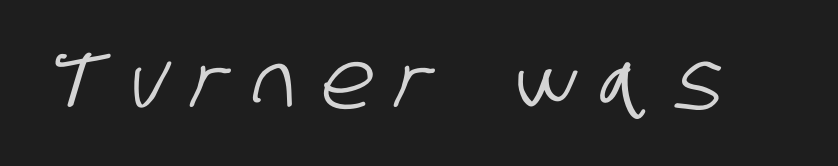
Q: Is the typeface a serif or a sans-serif typeface? A: Sans-serif.
Q: Is the text underlined? A: No.
Q: Is the spacing between letters normal or unusually wide? A: Unusually wide.
Q: Width (condensed, normal, or wide)? A: Condensed.
Q: Stroke contrast? A: Low.
Q: x-height? A: Large.
Q: Monospaced? A: No.
